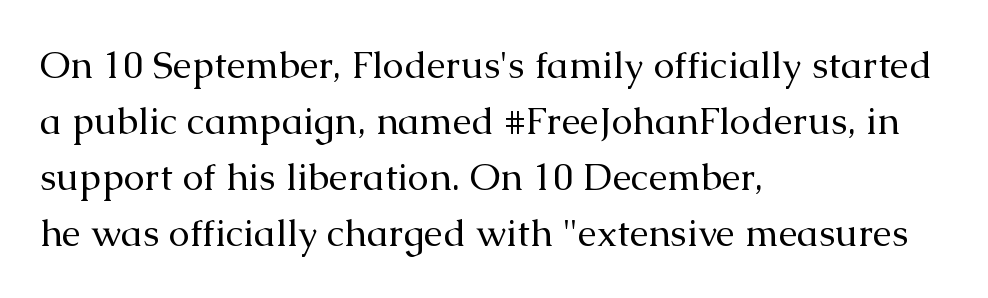
You can tell it's not italic because the verticals are truly vertical. You could call the tracking neutral — neither tight nor loose. The rendering uses natural spacing where letterforms have individual widths. Leading: standard.
